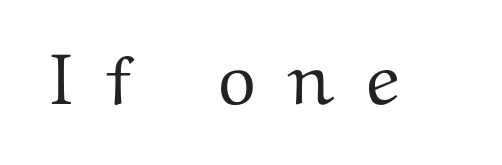
Tall strokes in this sample are plumb rather than angled. Tracking here is generous; glyphs stand well apart from one another. Note the varied advance widths — an 'i' is clearly narrower than an 'm'. Has an underline been added? It has not.
